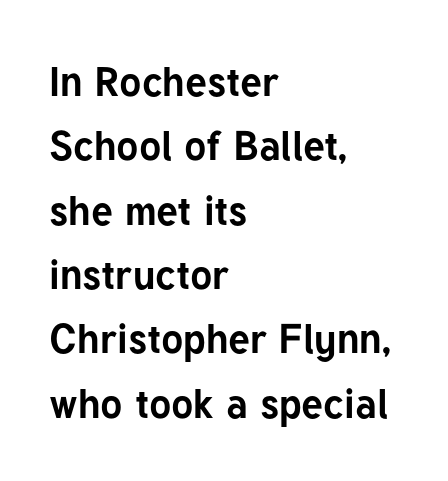
The image shows 41 px bold sans-serif type, upright; set left-aligned, normal line spacing (1.57x), normal letter spacing, not underlined; low stroke contrast and a medium x-height.
